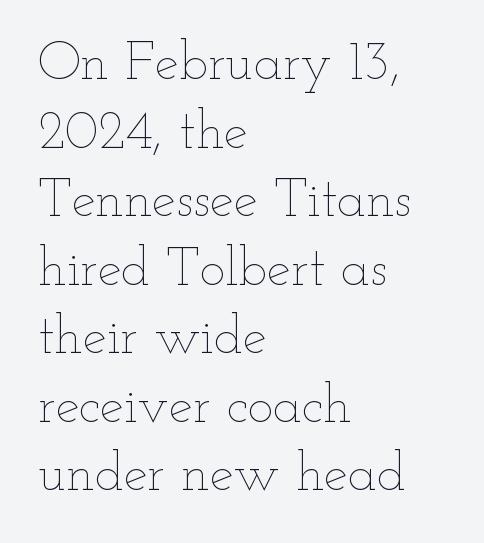
Q: Is the text bold? A: No.
Q: Is the text italic (slanted)? A: No, it is upright.
Q: Is the text underlined? A: No.
Q: How is the paragraph aligned? A: Left-aligned.
Q: Is the spacing between letters normal or unusually wide? A: Normal.
Q: Is the spacing between lines tight, normal or loose? A: Normal.
Q: Width (condensed, normal, or wide)? A: Wide.
Q: Stroke contrast? A: Low.
Q: x-height? A: Small.
Q: Monospaced? A: No.
